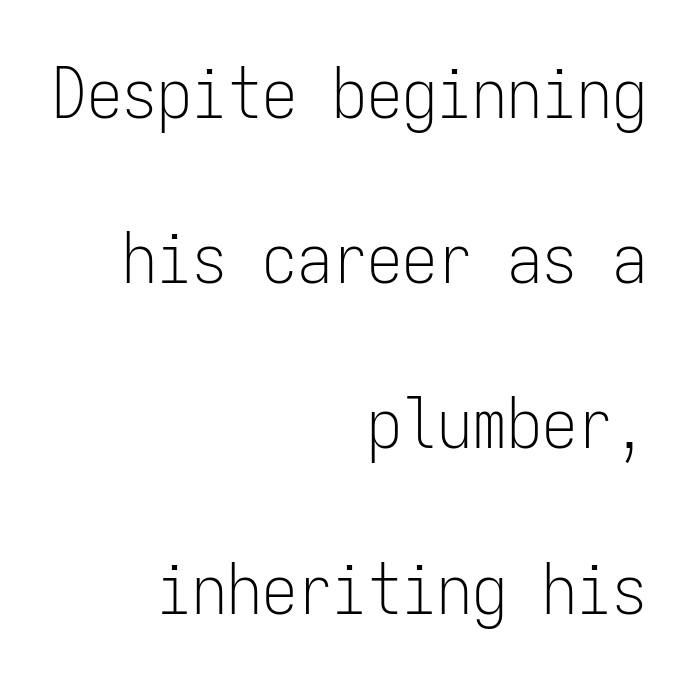
Q: Is the text bold? A: No.
Q: Is the text italic (slanted)? A: No, it is upright.
Q: Is the typeface a serif or a sans-serif typeface? A: Sans-serif.
Q: Is the text underlined? A: No.
Q: How is the paragraph aligned? A: Right-aligned.
Q: Is the spacing between letters normal or unusually wide? A: Normal.
Q: Is the spacing between lines tight, normal or loose? A: Loose.
Q: Width (condensed, normal, or wide)? A: Condensed.
Q: Stroke contrast? A: Low.
Q: x-height? A: Medium.
Q: Monospaced? A: Yes.
